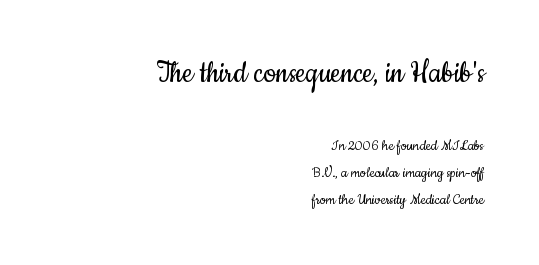
Q: Is the text bold? A: No.
Q: Is the text italic (slanted)? A: Yes.
Q: Is the typeface a serif or a sans-serif typeface? A: Sans-serif.
Q: Is the text underlined? A: No.
Q: How is the paragraph aligned? A: Right-aligned.
Q: Is the spacing between letters normal or unusually wide? A: Normal.
Q: Is the spacing between lines tight, normal or loose? A: Normal.
Q: Which block of text is set in a larger size, the first (top) or the second (bottom)? A: The first (top) one.
Q: Width (condensed, normal, or wide)? A: Condensed.
Q: Stroke contrast? A: Low.
Q: x-height? A: Small.
Q: Monospaced? A: No.
